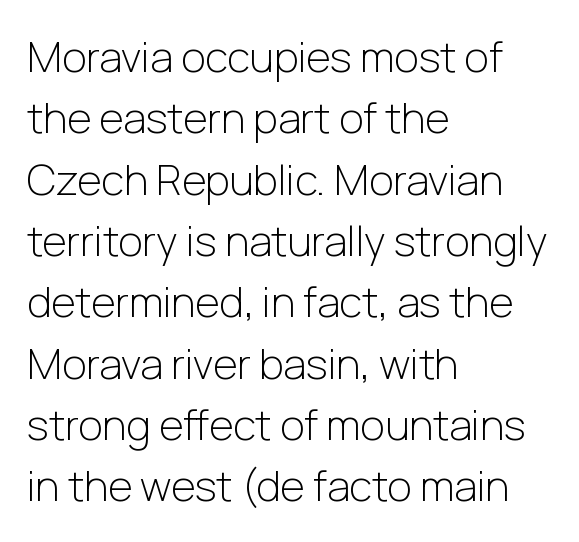
No italicization has been applied; the sample stays upright. Are there feet on the stems? There aren't — it's a sans. The rows are spaced the way most documents space them. This sample is left-justified, so line endings fall wherever the words run out. Descender tails drop into unmarked territory.
